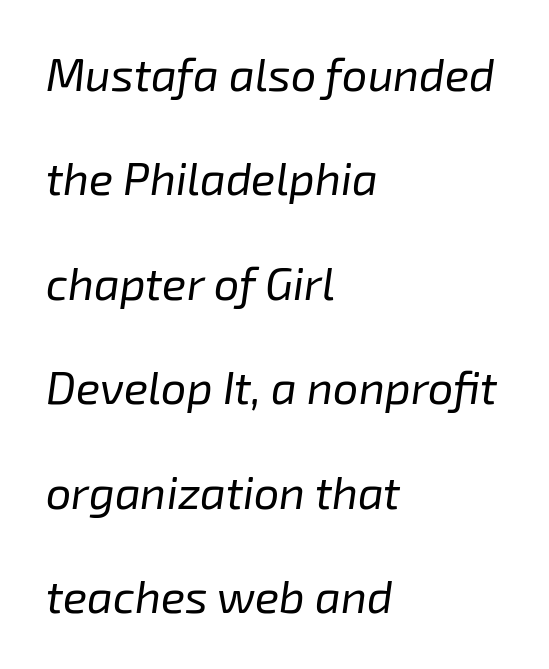
Casual observation: everything's shoved over to the left. Check the space under the baseline: it is left empty. Does the leading feel generous? Absolutely, it's lavish. Looks like regular typesetting: each glyph gets only the width it needs.
